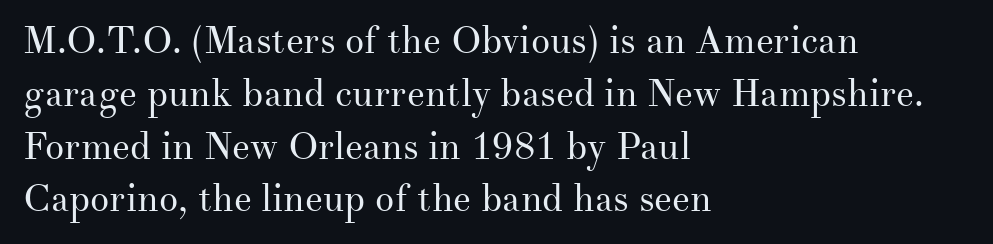
{"serif": "yes", "italic": "no", "bold": "no", "weight": "regular", "width": "normal", "stroke_contrast": "medium", "x_height": "small", "monospaced": "no", "underline": "no", "align": "left", "line_spacing": "normal", "line_spacing_ratio": 1.39, "letter_spacing": "normal", "letter_spacing_em": 0.0, "glyph_px": 38}
